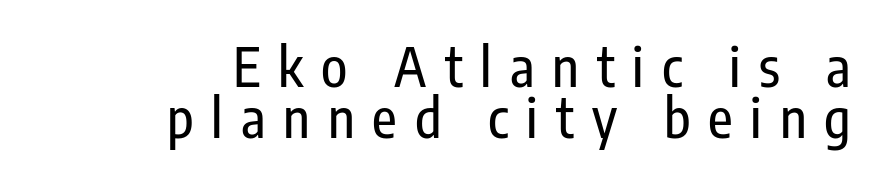
Observe the absence of serifs on each vertical stroke in this sample. In terms of posture, this sample is upright. No word sits above an underline. Each line ends at the same right margin while the left side varies.
